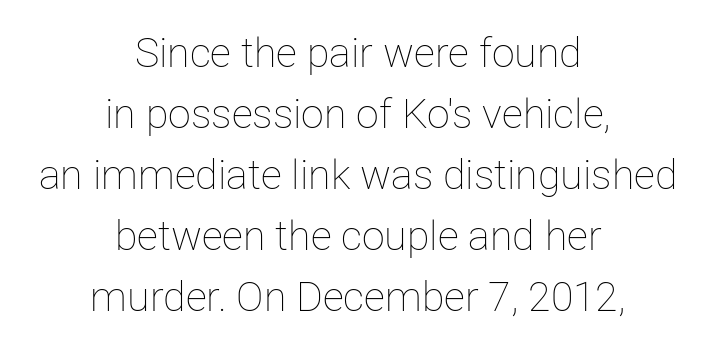
The passage shown is not bold in any degree. Compared with a flush-left layout, this one balances lines on the center instead. Every stem runs plumb, perpendicular to the baseline. Observe the ordinary spacing: letters are neighbours, not strangers. A typesetter would call this leading conventional body-copy spacing. Think of a printed novel: that variable character pitch is what you see here.
